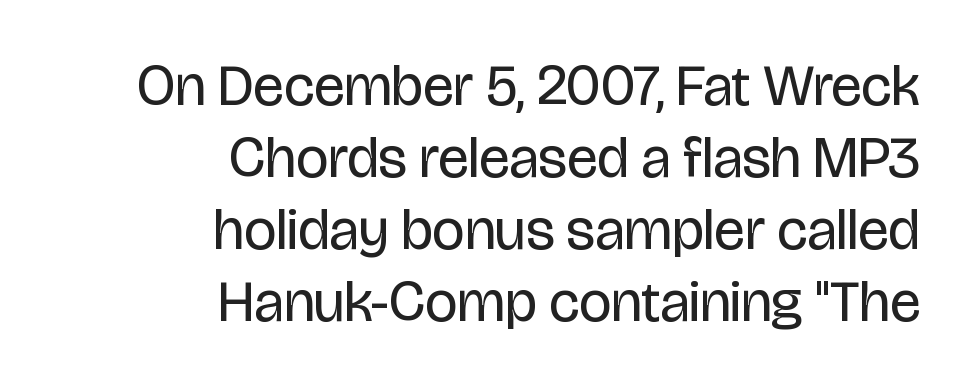
Do the letters lean? They stand straight. The typeface chosen for these lines omits serifs. Spacing between characters is what you'd get straight out of the box. Think of a printed novel: that variable character pitch is what you see here.
